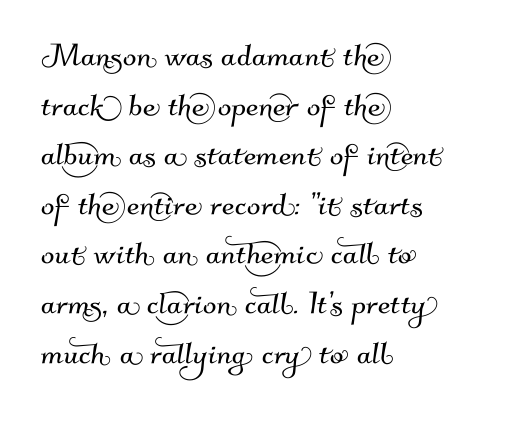
Q: Is the typeface a serif or a sans-serif typeface? A: Sans-serif.
Q: Is the text underlined? A: No.
Q: How is the paragraph aligned? A: Left-aligned.
Q: Is the spacing between letters normal or unusually wide? A: Normal.
Q: Width (condensed, normal, or wide)? A: Normal.
Q: Stroke contrast? A: Medium.
Q: x-height? A: Small.
Q: Monospaced? A: No.
